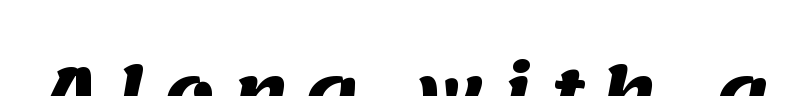
Q: Is the text bold? A: Yes.
Q: Is the typeface a serif or a sans-serif typeface? A: Sans-serif.
Q: Is the text underlined? A: No.
Q: Is the spacing between letters normal or unusually wide? A: Unusually wide.
Q: Width (condensed, normal, or wide)? A: Normal.
Q: Stroke contrast? A: Medium.
Q: x-height? A: Large.
Q: Monospaced? A: No.
